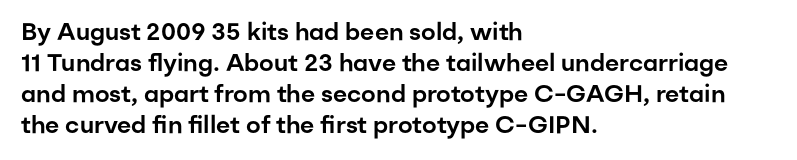
The image shows 24 px text type, upright; set left-aligned, normal line spacing (1.29x), normal letter spacing, not underlined.
